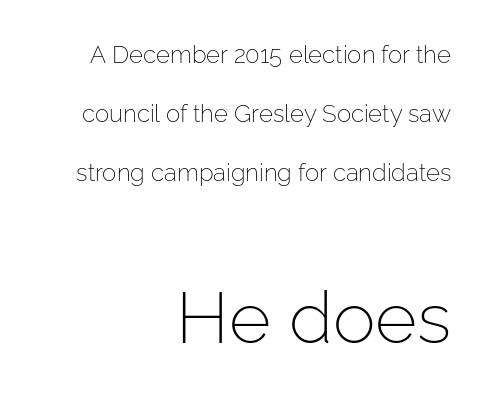
The image shows 72 px light sans-serif type, upright; set right-aligned, loose line spacing (2.46x), normal letter spacing, not underlined; the second (bottom) block is 3.0x larger; low stroke contrast and a medium x-height.
